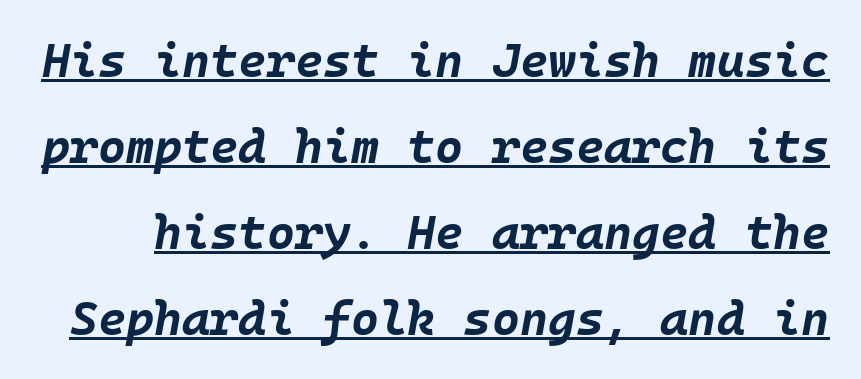
The image shows 48 px bold type, italic (leaning right); set line spacing 1.79x, normal letter spacing, underlined; low stroke contrast and a large x-height.
